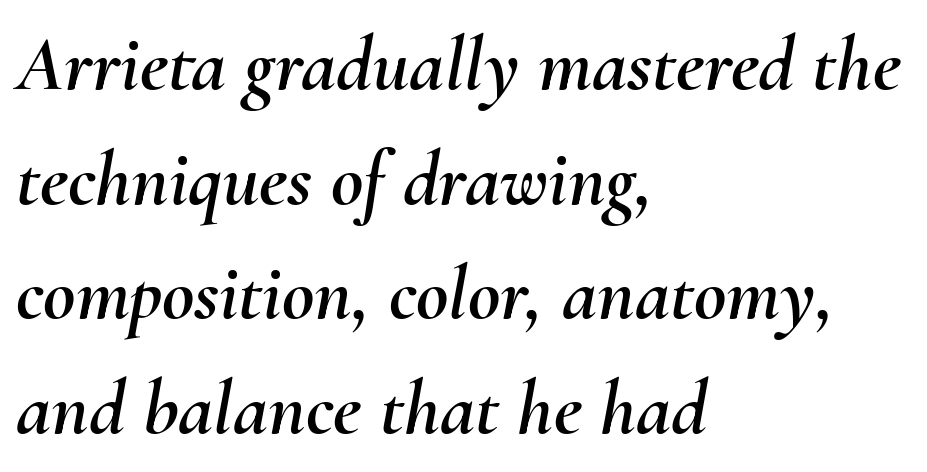
{"italic": "yes", "lean": "right", "slant_degrees": 10, "width": "normal", "stroke_contrast": "medium", "x_height": "small", "monospaced": "no", "underline": "no", "align": "left", "line_spacing": "normal", "line_spacing_ratio": 1.45, "letter_spacing": "normal", "letter_spacing_em": 0.0, "glyph_px": 79}
